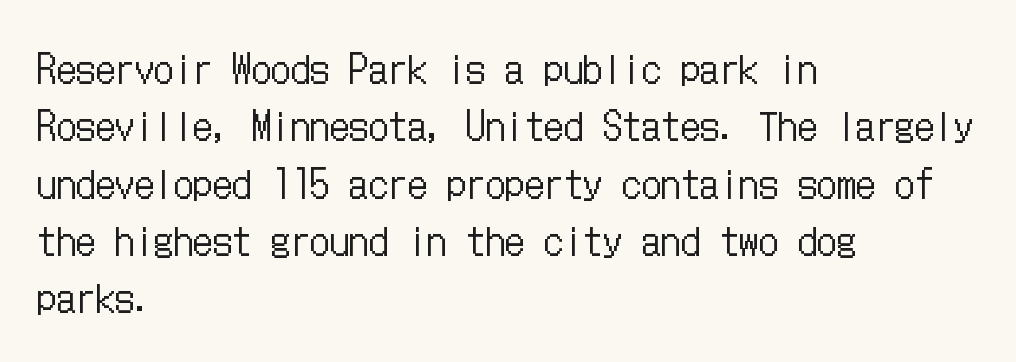
The image shows 39 px regular-weight, condensed type, upright; set left-aligned, normal line spacing (1.47x), normal letter spacing, not underlined; low stroke contrast and a medium x-height.
